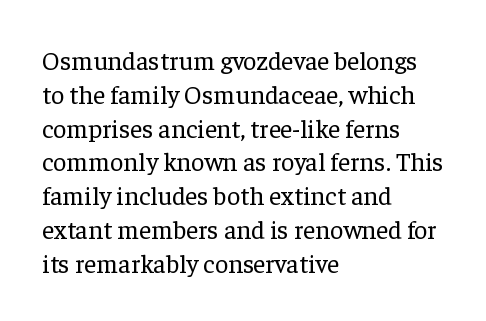
Q: Is the text bold? A: No.
Q: Is the text italic (slanted)? A: No, it is upright.
Q: Is the text underlined? A: No.
Q: How is the paragraph aligned? A: Left-aligned.
Q: Is the spacing between letters normal or unusually wide? A: Normal.
Q: Is the spacing between lines tight, normal or loose? A: Normal.
